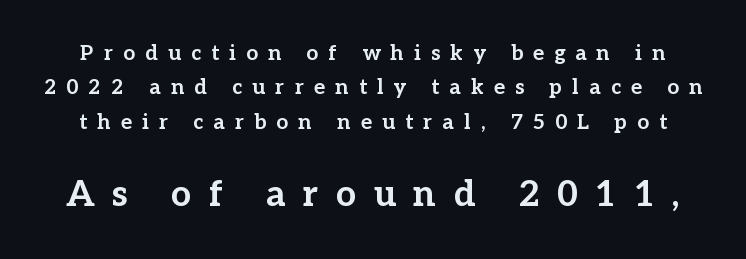
Weight check: bold — yes, fully. This sample uses expanded letter spacing, leaving extra air between glyphs. A typesetter would call this leading conventional body-copy spacing. Character widths vary here, with narrow letters taking less room than wide ones.
